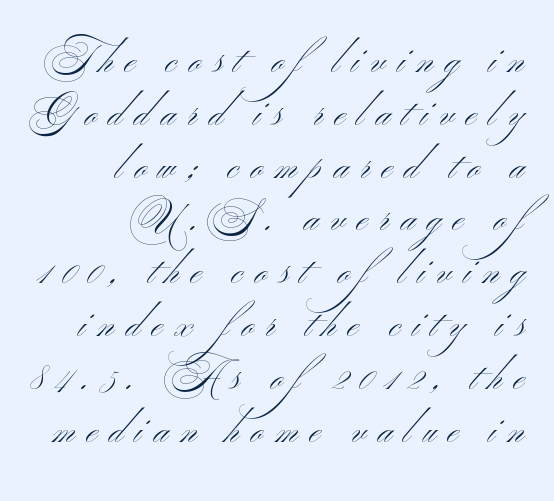
Q: Is the text bold? A: No.
Q: Is the typeface a serif or a sans-serif typeface? A: Sans-serif.
Q: Is the text underlined? A: No.
Q: How is the paragraph aligned? A: Right-aligned.
Q: Is the spacing between letters normal or unusually wide? A: Unusually wide.
Q: Is the spacing between lines tight, normal or loose? A: Normal.
Q: Width (condensed, normal, or wide)? A: Wide.
Q: Stroke contrast? A: Medium.
Q: x-height? A: Small.
Q: Monospaced? A: No.
